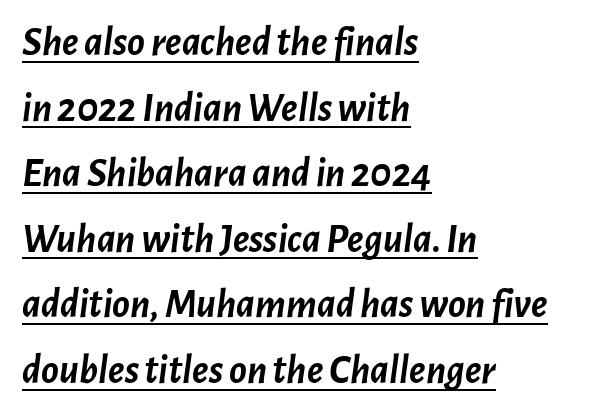
{"italic": "yes", "lean": "right", "slant_degrees": 7, "bold": "yes", "weight": "semibold", "width": "normal", "stroke_contrast": "low", "x_height": "medium", "monospaced": "no", "underline": "yes", "align": "left", "line_spacing": "normal", "line_spacing_ratio": 1.6, "letter_spacing": "normal", "letter_spacing_em": 0.0, "glyph_px": 41}
